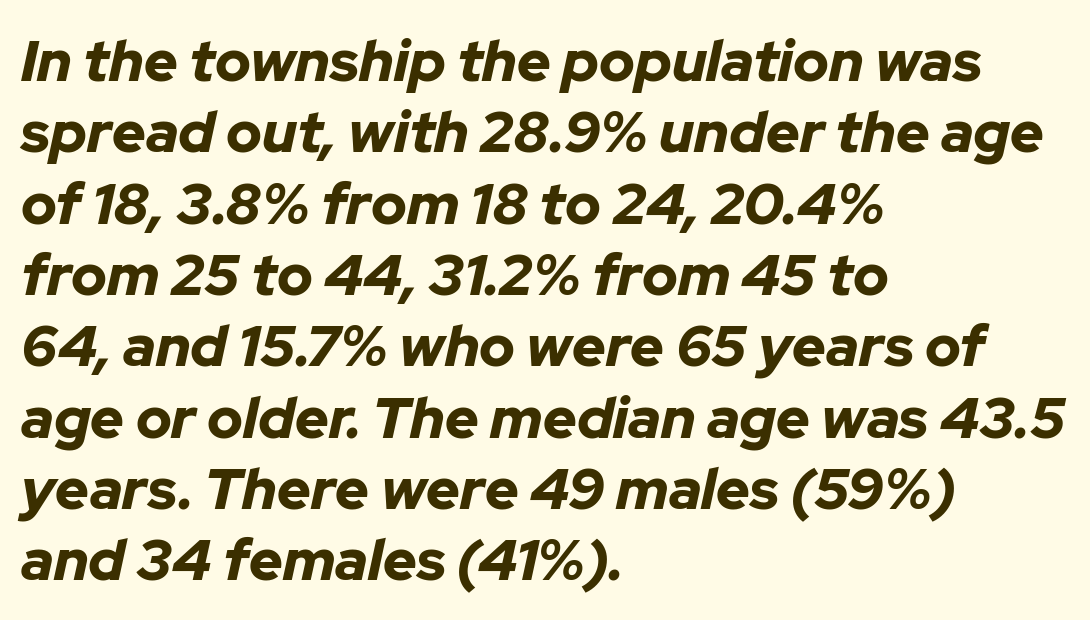
The image shows 58 px bold type, italic (leaning right); set left-aligned, line spacing 1.23x, normal letter spacing, not underlined; low stroke contrast and a medium x-height.
